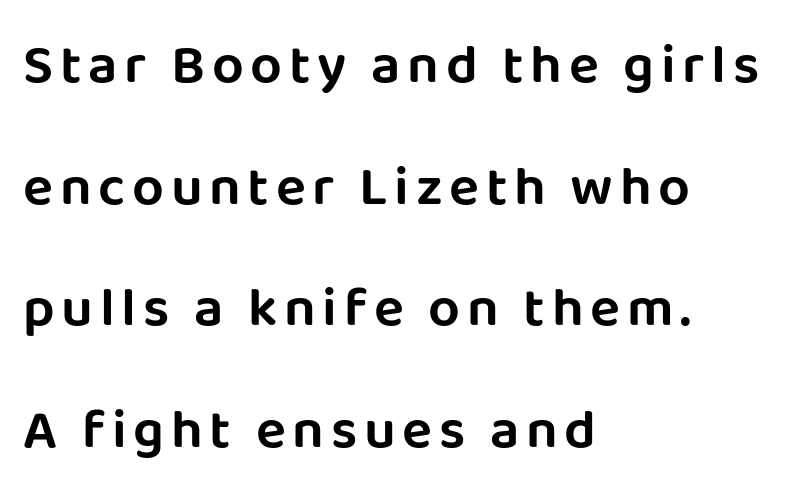
{"serif": "no", "italic": "no", "width": "normal", "stroke_contrast": "low", "x_height": "large", "monospaced": "no", "underline": "no", "align": "left", "line_spacing": "loose", "line_spacing_ratio": 2.17, "glyph_px": 56}
